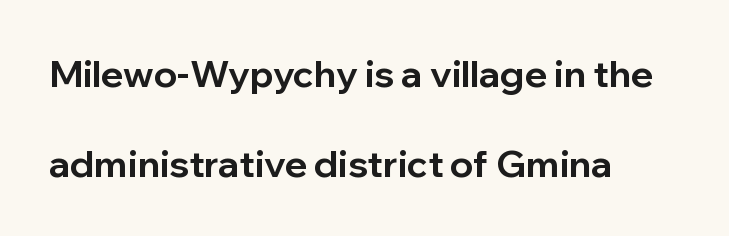
Q: Is the text bold? A: Yes.
Q: Is the text italic (slanted)? A: No, it is upright.
Q: Is the typeface a serif or a sans-serif typeface? A: Sans-serif.
Q: Is the text underlined? A: No.
Q: How is the paragraph aligned? A: Left-aligned.
Q: Is the spacing between letters normal or unusually wide? A: Normal.
Q: Is the spacing between lines tight, normal or loose? A: Loose.
Q: Width (condensed, normal, or wide)? A: Normal.
Q: Stroke contrast? A: Low.
Q: x-height? A: Medium.
Q: Monospaced? A: No.
